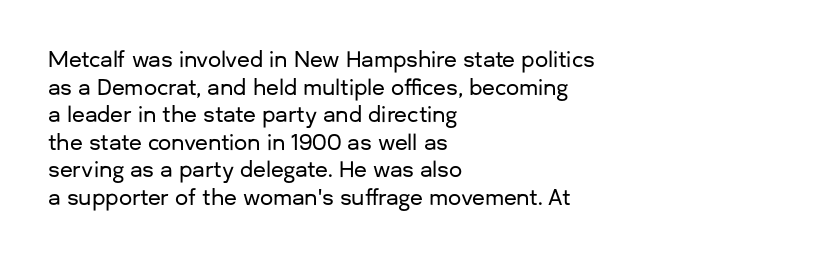
{"italic": "no", "underline": "no", "align": "left", "line_spacing": "normal", "line_spacing_ratio": 1.31, "letter_spacing": "normal", "letter_spacing_em": 0.0, "glyph_px": 21}
